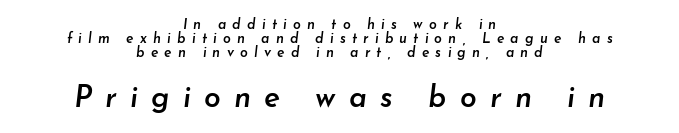
{"italic": "yes", "lean": "right", "slant_degrees": 7, "bold": "semi", "weight": "semibold", "width": "normal", "stroke_contrast": "low", "x_height": "small", "monospaced": "no", "underline": "no", "align": "center", "line_spacing": "tight", "line_spacing_ratio": 1.0, "letter_spacing": "wide", "letter_spacing_em": 0.44, "larger_block": "second", "size_ratio": 2.14, "glyph_px": 30}
